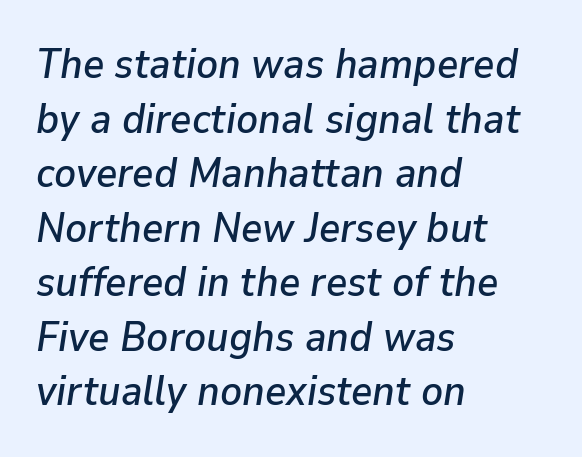
The image shows 41 px text type, italic (leaning right); set left-aligned, normal line spacing (1.33x), normal letter spacing, not underlined; low stroke contrast and a medium x-height.
